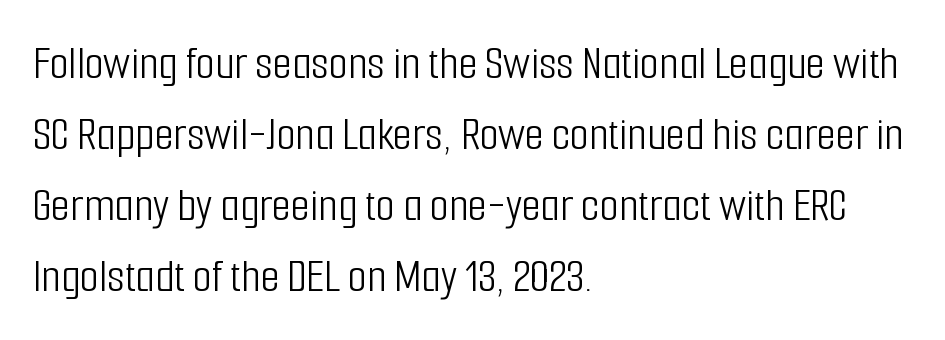
Q: Is the text bold? A: No.
Q: Is the text italic (slanted)? A: No, it is upright.
Q: Is the typeface a serif or a sans-serif typeface? A: Sans-serif.
Q: Is the text underlined? A: No.
Q: How is the paragraph aligned? A: Left-aligned.
Q: Is the spacing between letters normal or unusually wide? A: Normal.
Q: Is the spacing between lines tight, normal or loose? A: Normal.
Q: Width (condensed, normal, or wide)? A: Condensed.
Q: Stroke contrast? A: Low.
Q: x-height? A: Medium.
Q: Monospaced? A: No.
